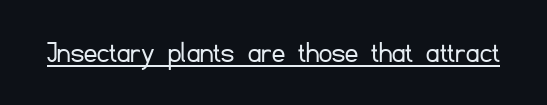
The image shows 32 px light sans-serif type, upright; set normal letter spacing, underlined; low stroke contrast and a small x-height.
